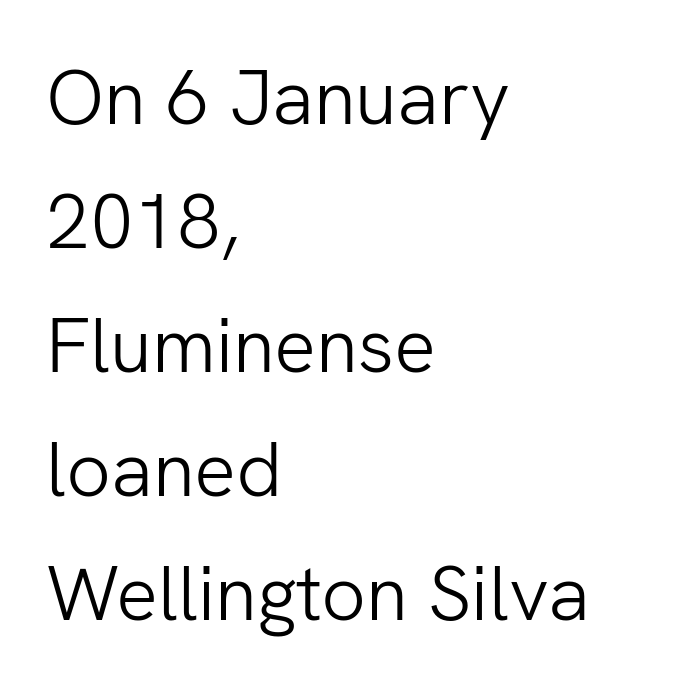
Q: Is the text bold? A: No.
Q: Is the text italic (slanted)? A: No, it is upright.
Q: Is the typeface a serif or a sans-serif typeface? A: Sans-serif.
Q: Is the text underlined? A: No.
Q: How is the paragraph aligned? A: Left-aligned.
Q: Is the spacing between letters normal or unusually wide? A: Normal.
Q: Is the spacing between lines tight, normal or loose? A: Normal.
Q: Width (condensed, normal, or wide)? A: Normal.
Q: Stroke contrast? A: Low.
Q: x-height? A: Medium.
Q: Monospaced? A: No.
